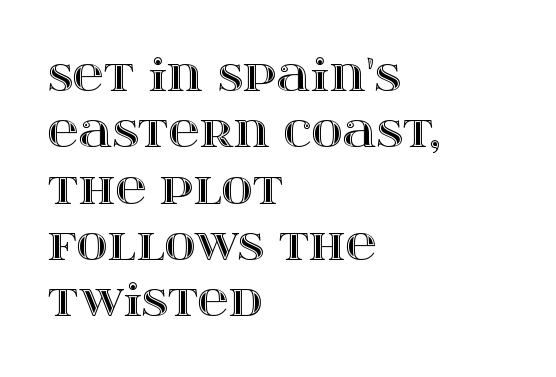
How would I describe the line gaps? Plain and ordinary. Default kerning and tracking; the words read as compact shapes. Do the letters lean? They stand straight. Proportional: the letters do not fall into vertical columns. Descender tails drop into unmarked territory.
